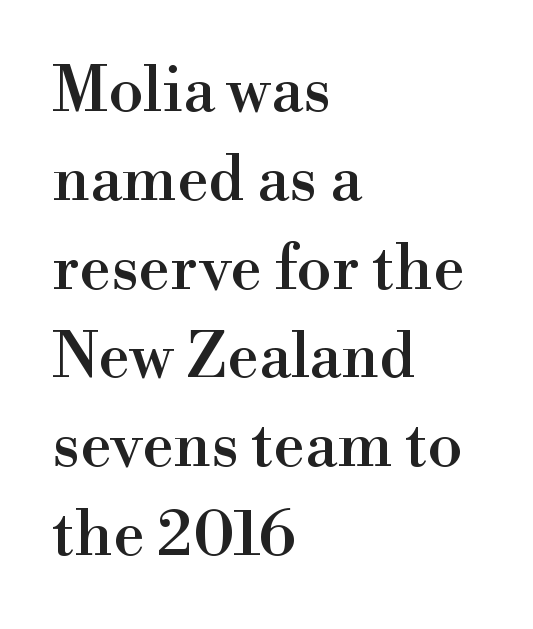
Each line starts at the same left margin while the right side varies. Reading down the column, the eye jumps a familiar distance to each next line. Font category for this specimen: serif. The face used here is proportionally spaced, like ordinary book or web type. Descenders hang freely into open space.
